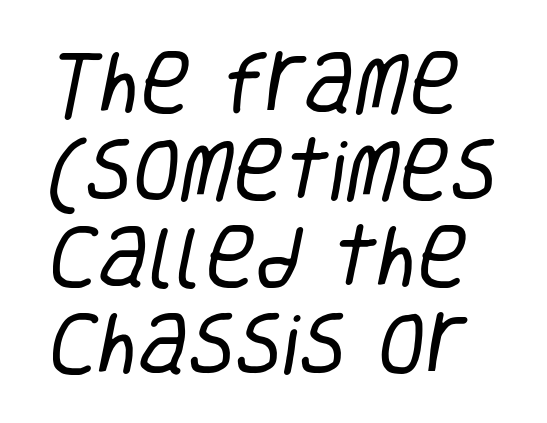
The face used here is proportionally spaced, like ordinary book or web type. The space beneath each line is pristine and unruled. Grotesque or geometric, the face here clearly has no serifs. Ink coverage per letter is moderate at most. Nothing unusual about the tracking: characters are spaced as the font intends. If you measured baseline to baseline, you'd find a middling distance.
